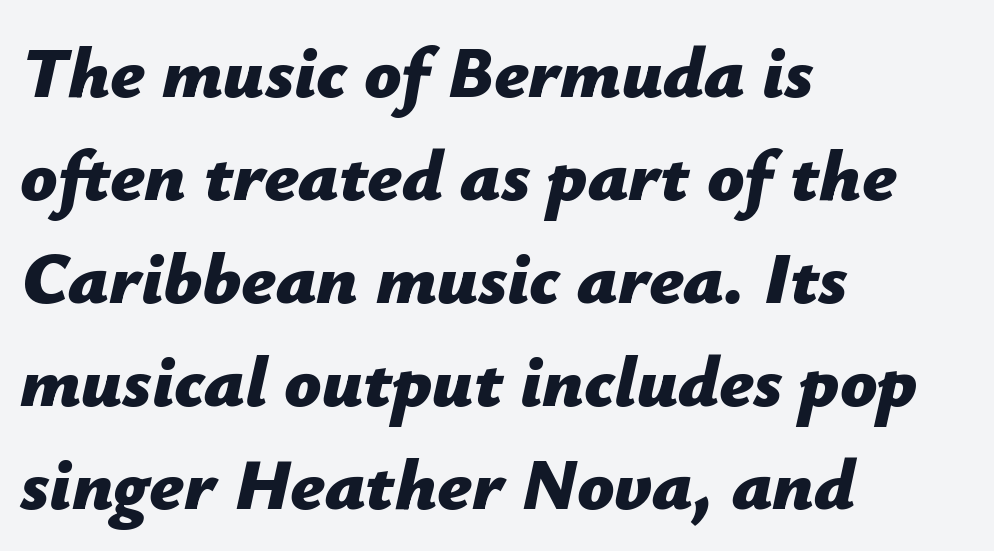
Q: Is the text bold? A: Yes.
Q: Is the text italic (slanted)? A: Yes, it leans right by about 12 degrees.
Q: Is the text underlined? A: No.
Q: How is the paragraph aligned? A: Left-aligned.
Q: Is the spacing between letters normal or unusually wide? A: Normal.
Q: Is the spacing between lines tight, normal or loose? A: Normal.
Q: Width (condensed, normal, or wide)? A: Normal.
Q: Stroke contrast? A: Low.
Q: x-height? A: Medium.
Q: Monospaced? A: No.
